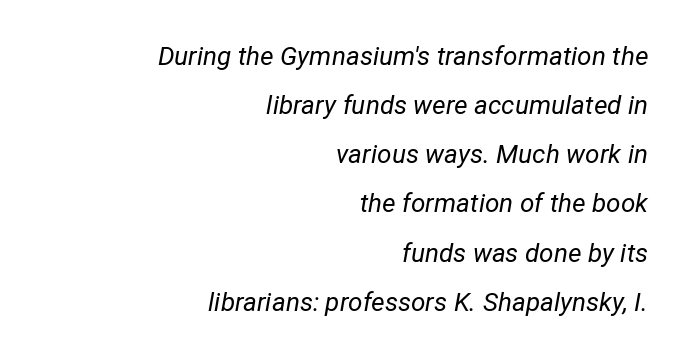
Q: Is the text bold? A: No.
Q: Is the text italic (slanted)? A: Yes, it leans right by about 12 degrees.
Q: Is the text underlined? A: No.
Q: How is the paragraph aligned? A: Right-aligned.
Q: Is the spacing between letters normal or unusually wide? A: Normal.
